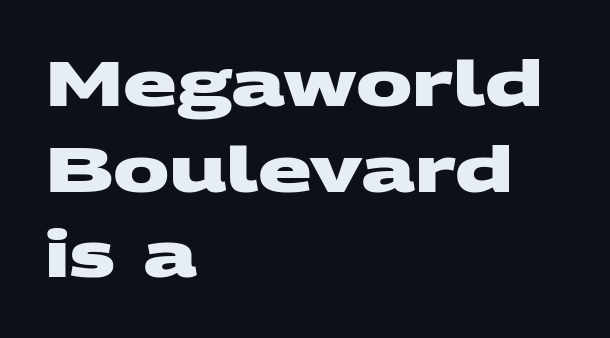
Note: no serifs on the glyphs. Each word holds together tightly as a unit, with standard inter-letter gaps. Vertically, the passage feels balanced, rows spaced as you'd expect. The letters are bold, with thick, heavy strokes. The rag falls on the right side of this text block. Each letter keeps its own natural width here, so spacing adapts to shape.
